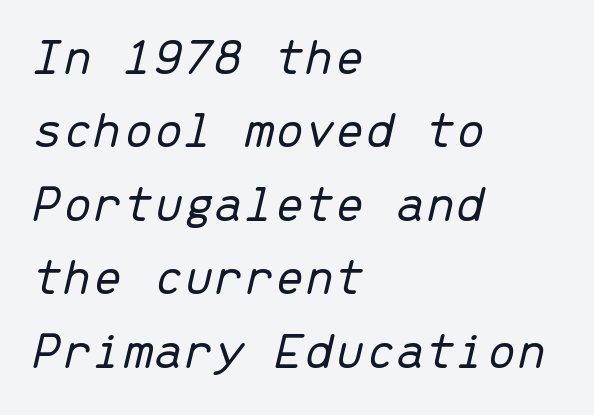
The image shows 54 px light type, italic (leaning right), monospaced; set left-aligned, normal line spacing (1.36x), normal letter spacing, not underlined; low stroke contrast and a medium x-height.
